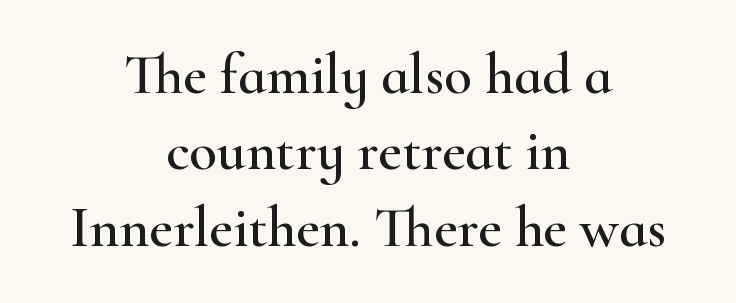
The image shows 57 px wide serif type, upright; set centered, normal line spacing (1.34x), normal letter spacing, not underlined; high stroke contrast and a small x-height.
